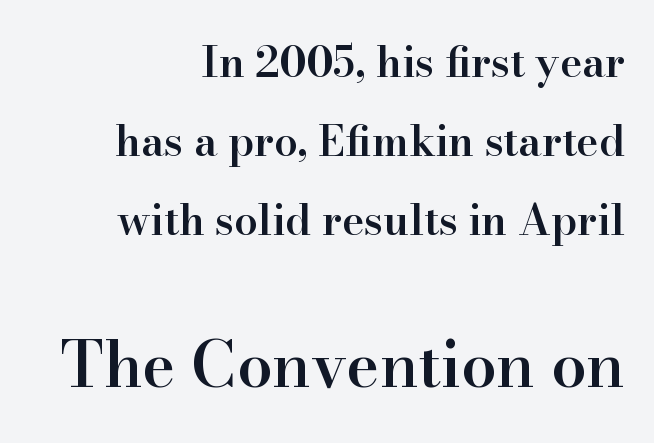
{"serif": "yes", "italic": "no", "bold": "semi", "weight": "semibold", "width": "normal", "stroke_contrast": "high", "x_height": "small", "monospaced": "no", "underline": "no", "align": "right", "line_spacing_ratio": 1.88, "letter_spacing": "normal", "letter_spacing_em": 0.0, "larger_block": "second", "size_ratio": 1.5, "glyph_px": 63}
